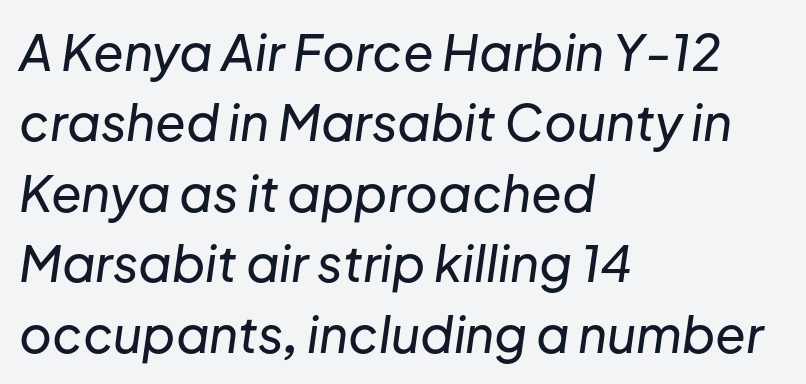
{"italic": "yes", "lean": "right", "slant_degrees": 8, "width": "normal", "stroke_contrast": "low", "x_height": "medium", "monospaced": "no", "underline": "no", "align": "left", "line_spacing": "normal", "line_spacing_ratio": 1.41, "letter_spacing": "normal", "letter_spacing_em": 0.0, "glyph_px": 50}
